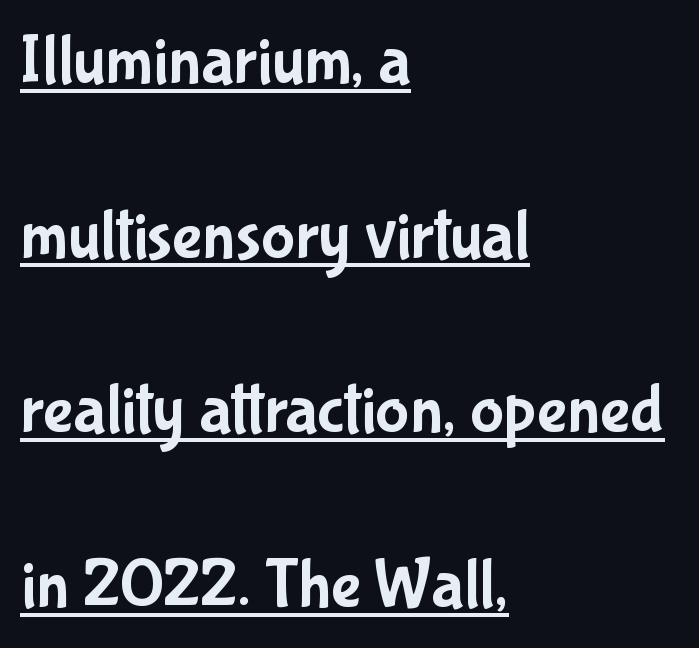
You could call the tracking neutral — neither tight nor loose. Vertical spacing — loose. Every word sits above its own underline. In terms of letterform style, serifs are entirely absent.
